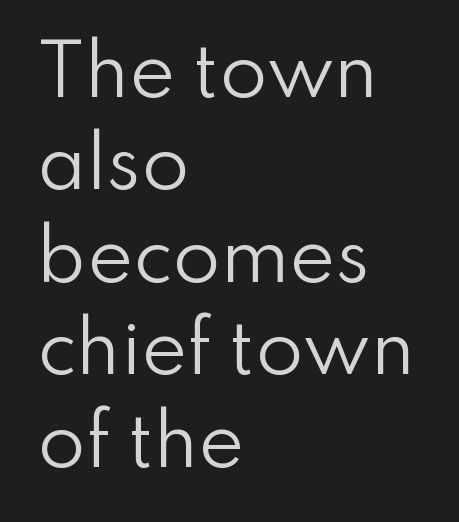
Q: Is the text bold? A: No.
Q: Is the text italic (slanted)? A: No, it is upright.
Q: Is the typeface a serif or a sans-serif typeface? A: Sans-serif.
Q: Is the text underlined? A: No.
Q: How is the paragraph aligned? A: Left-aligned.
Q: Is the spacing between letters normal or unusually wide? A: Normal.
Q: Is the spacing between lines tight, normal or loose? A: Normal.
Q: Width (condensed, normal, or wide)? A: Normal.
Q: Stroke contrast? A: Low.
Q: x-height? A: Small.
Q: Monospaced? A: No.
